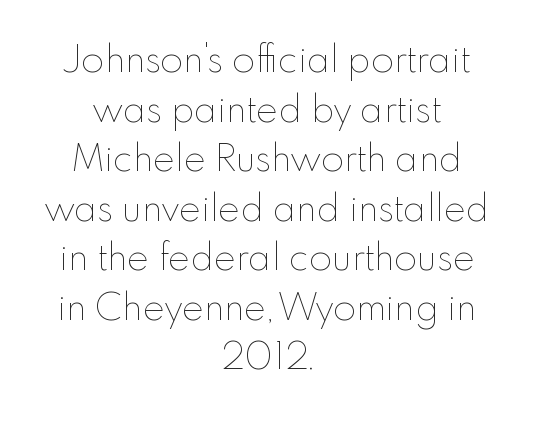
The specimen reads as upright at a glance. A typesetter would call this proportional, since set widths differ per character. The face used here is rendered with its standard letterfit. Caption: face not bold, strokes unweighted.
